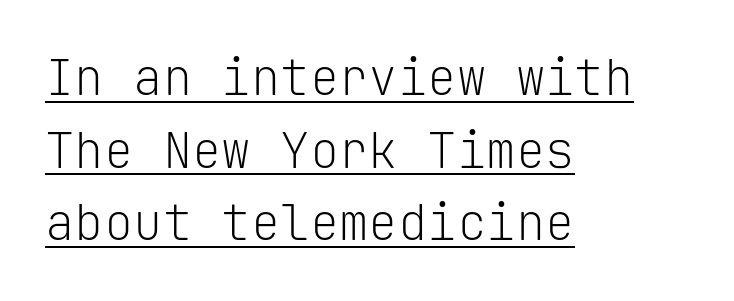
The image shows 49 px light sans-serif type, upright, monospaced; set left-aligned, normal line spacing (1.48x), normal letter spacing, underlined; low stroke contrast and a medium x-height.
